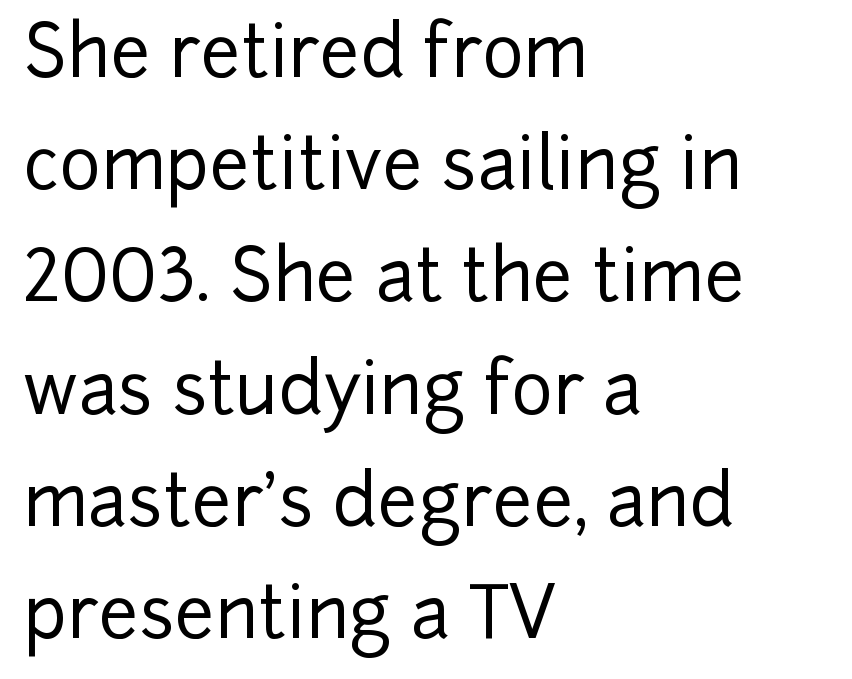
The rendering shows plain stroke endings on the letterforms — a sans-serif design. You could not count columns in this text — the font is proportionally spaced. The axis of the letterforms is exactly vertical. Which margin do the lines hug? The left one — the right edge is uneven.
